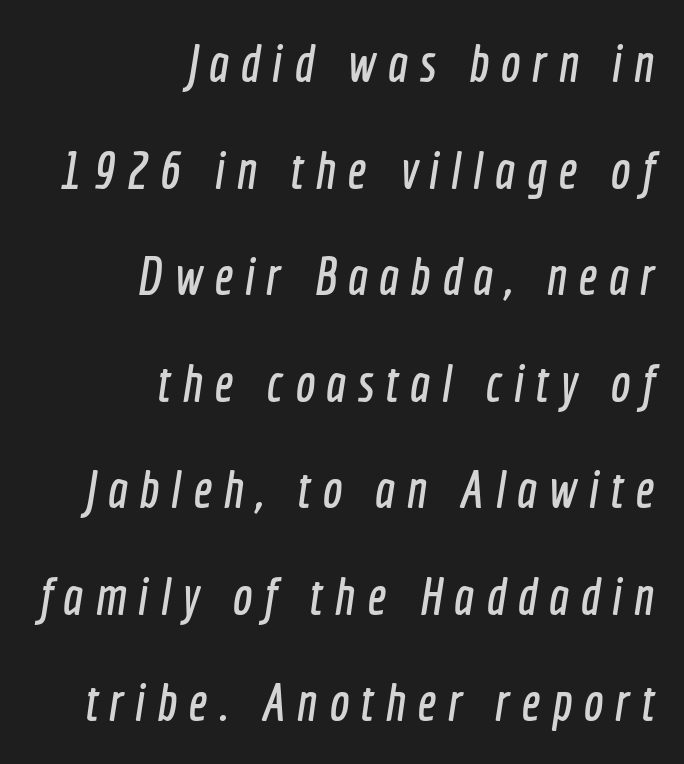
Do the characters align in a grid? No, the font is proportional. Underlining? Definitely not there. The designer dialed line spacing up above the default. Glyph-to-glyph distance is far greater than everyday printed text. The font family rendered here belongs to the sans-serif group.
